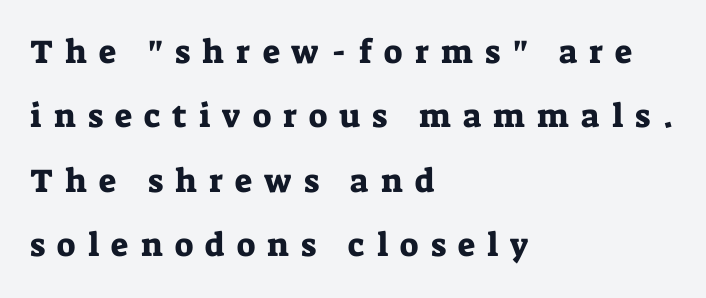
Classification — serif. This rendering uses left alignment, leaving the right contour irregular. The zone under the glyphs is completely vacant. This is roman type, the default non-slanted kind. The passage shown is typed in a proportional face where columns would drift.
